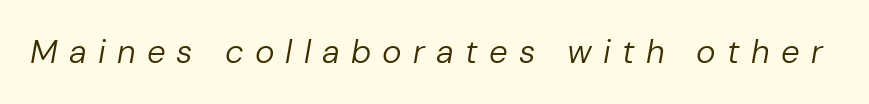
Letters have the restrained weight of plain body copy at most. Varying glyph widths throughout — classic text-font behaviour. Unmarked baselines from the first word to the last. Quick note: italic. Inter-character spacing is expanded well beyond the font's built-in metrics.
